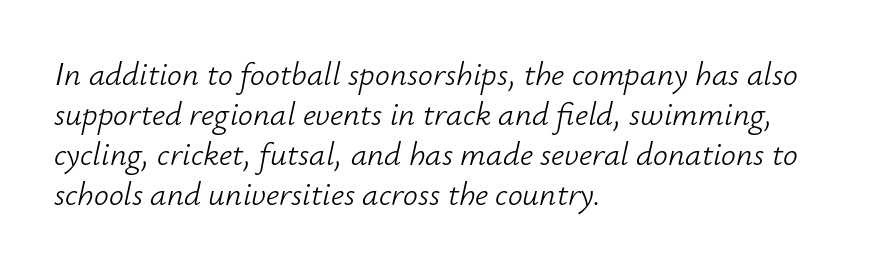
Q: Is the text bold? A: No.
Q: Is the text italic (slanted)? A: Yes, it leans right by about 12 degrees.
Q: Is the text underlined? A: No.
Q: How is the paragraph aligned? A: Left-aligned.
Q: Is the spacing between letters normal or unusually wide? A: Normal.
Q: Width (condensed, normal, or wide)? A: Normal.
Q: Stroke contrast? A: Low.
Q: x-height? A: Small.
Q: Monospaced? A: No.
